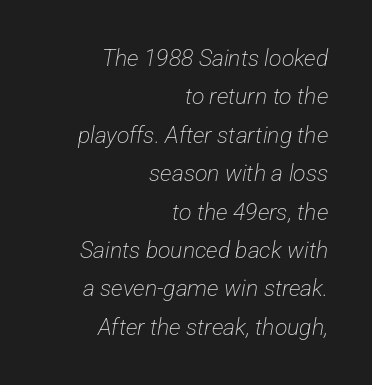
{"bold": "no", "underline": "no", "align": "right", "line_spacing": "normal", "line_spacing_ratio": 1.67, "letter_spacing": "normal", "letter_spacing_em": 0.0, "glyph_px": 23}
